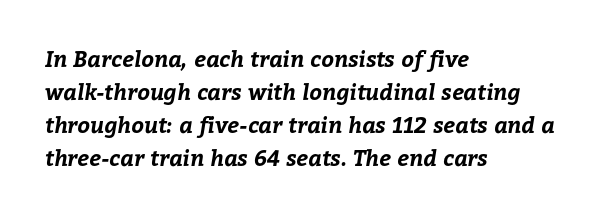
The words here are not underlined. The gaps between neighbouring characters are ordinary and unremarkable. The strokes are fattened all the way to bold. Summary of vertical rhythm: regular, with standard interline spacing. The paragraph has a hard left edge and a soft right edge.
